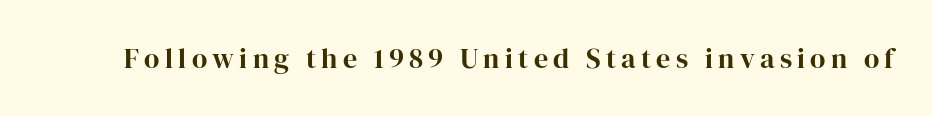
Q: Is the text bold? A: Yes.
Q: Is the text italic (slanted)? A: No, it is upright.
Q: Is the typeface a serif or a sans-serif typeface? A: Serif.
Q: Is the text underlined? A: No.
Q: Width (condensed, normal, or wide)? A: Normal.
Q: Stroke contrast? A: High.
Q: x-height? A: Medium.
Q: Monospaced? A: No.
